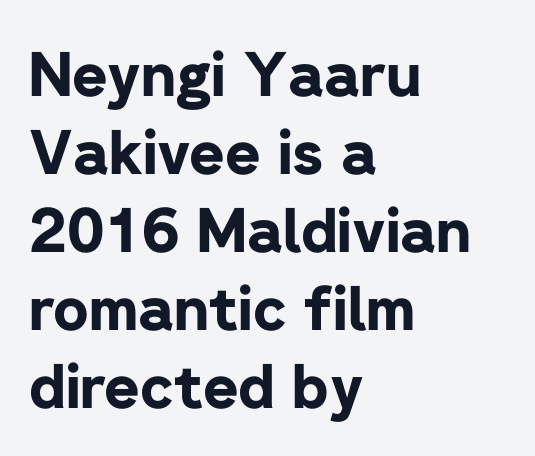
Successive baselines arrive at the customary interval. This sample is left-justified, so line endings fall wherever the words run out. Italic: no, the glyphs are upright roman. Check under the words: just untouched page. Students, note that the glyphs here touch the page at normal intervals.
